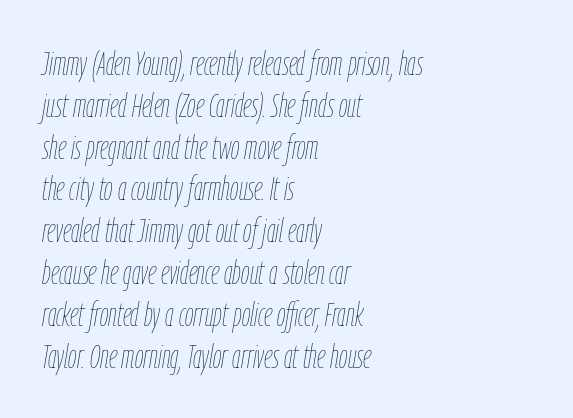
This sample uses an oblique cut, with every glyph tilted off the vertical. A clean baseline with only descenders dipping below it. The cut favours lightness, reaching ordinary text weight at its darkest. In terms of letterspacing, this is plain default setting.
